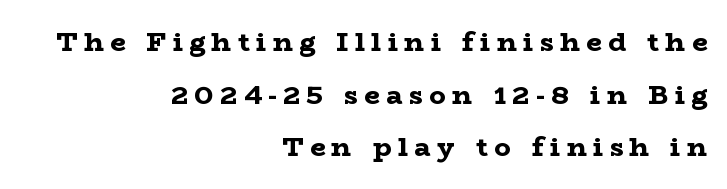
Q: Is the text bold? A: Yes.
Q: Is the text italic (slanted)? A: No, it is upright.
Q: Is the text underlined? A: No.
Q: How is the paragraph aligned? A: Right-aligned.
Q: Is the spacing between letters normal or unusually wide? A: Unusually wide.
Q: Is the spacing between lines tight, normal or loose? A: Loose.
